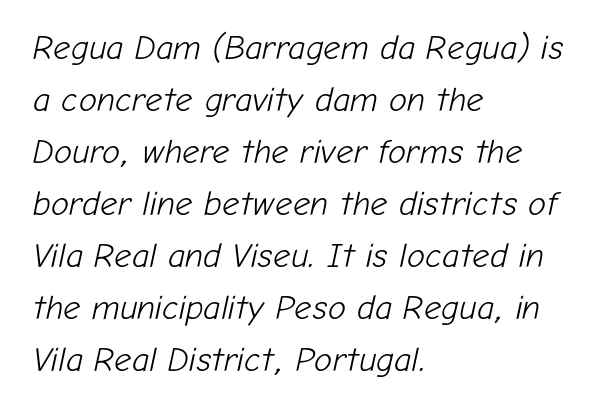
Normally led — the rows are evenly, conventionally spaced. Proportional: the letters do not fall into vertical columns. Glyph-to-glyph distance matches everyday printed text. Italic? Definitely — the glyphs are oblique. A quiet, ordinary-to-light weight characterises the typeface.
